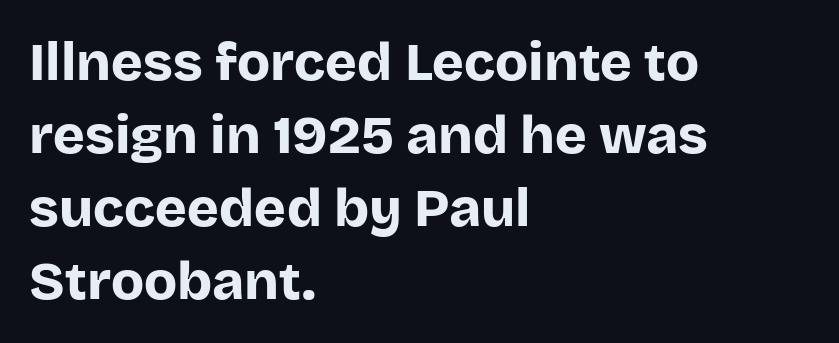
You'd pick this weight for a headline — it's a proper bold. Designer's note — italics off, roman on. Is this a fixed-width face? No — the glyphs have proportional, varying widths. The letterforms sit shoulder to shoulder at normal distance. Font category for this specimen: sans-serif. These lines sit exactly where default settings would place them.
